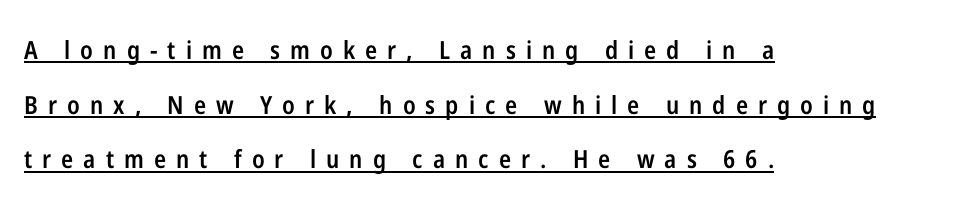
{"italic": "no", "bold": "semi", "underline": "yes", "align": "left", "line_spacing": "loose", "line_spacing_ratio": 2.19, "letter_spacing": "wide", "letter_spacing_em": 0.4, "glyph_px": 25}
